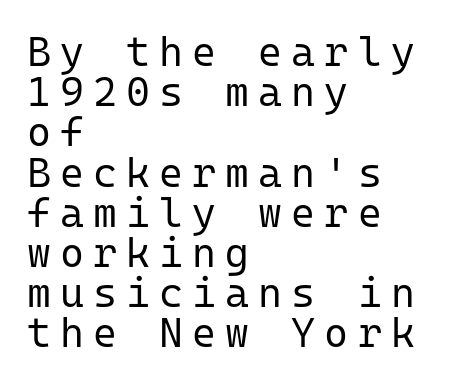
The image shows 41 px regular-weight sans-serif type, upright, monospaced; set left-aligned, tight line spacing (0.98x), unusually wide letter spacing (+0.22 em), not underlined; low stroke contrast and a medium x-height.
